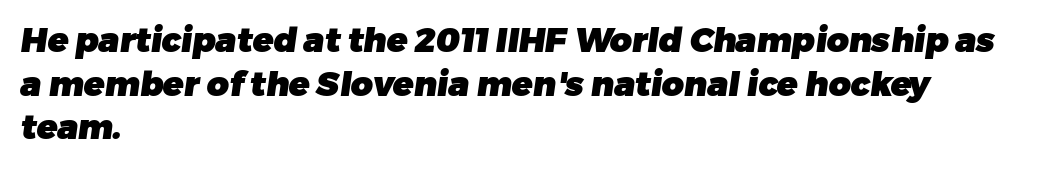
Q: Is the text bold? A: Yes.
Q: Is the typeface a serif or a sans-serif typeface? A: Sans-serif.
Q: Is the text underlined? A: No.
Q: How is the paragraph aligned? A: Left-aligned.
Q: Is the spacing between letters normal or unusually wide? A: Normal.
Q: Is the spacing between lines tight, normal or loose? A: Normal.
Q: Width (condensed, normal, or wide)? A: Normal.
Q: Stroke contrast? A: Low.
Q: x-height? A: Medium.
Q: Monospaced? A: No.
